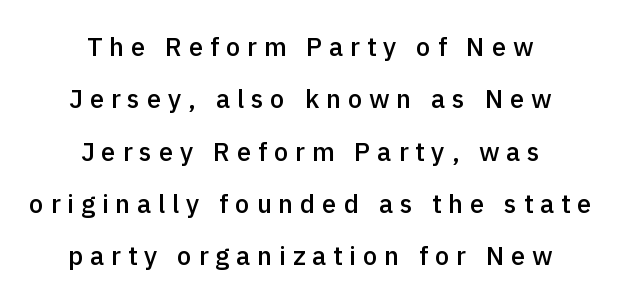
The image shows 26 px text type, upright; set centered, loose line spacing (2.01x), unusually wide letter spacing (+0.26 em), not underlined.
